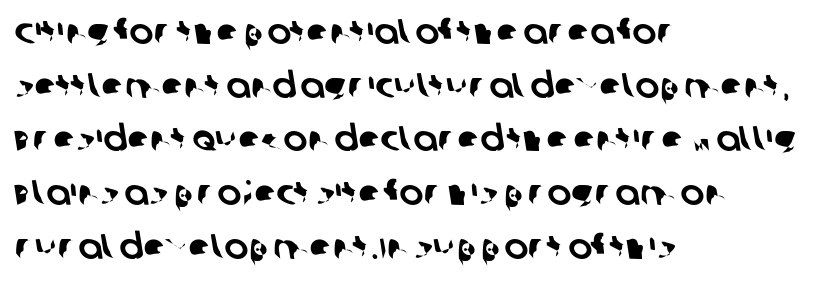
The paragraph shown leans on its left margin. Successive baselines arrive at the customary interval. These lines are composed in type without serifs. The face used here is proportionally spaced, like ordinary book or web type. The type is set solid horizontally, with unmodified tracking.
